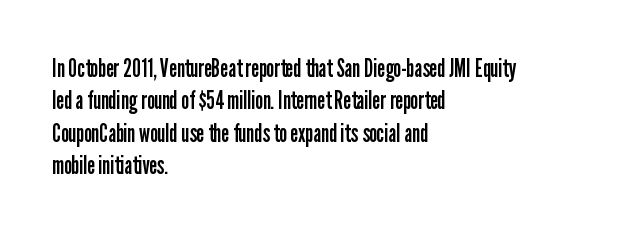
The words here are not underlined. Whoever set this chose a conventional vertical rhythm. Honestly, the letter spacing is just normal — you wouldn't notice it. Tall strokes in this sample are plumb rather than angled. Compared with a centered layout, this one pins lines to the left instead. The weight tops out at a normal text grade.
